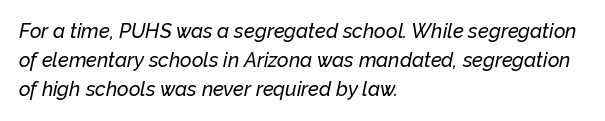
Q: Is the text italic (slanted)? A: Yes, it leans right by about 12 degrees.
Q: Is the text underlined? A: No.
Q: How is the paragraph aligned? A: Left-aligned.
Q: Is the spacing between letters normal or unusually wide? A: Normal.
Q: Is the spacing between lines tight, normal or loose? A: Normal.
